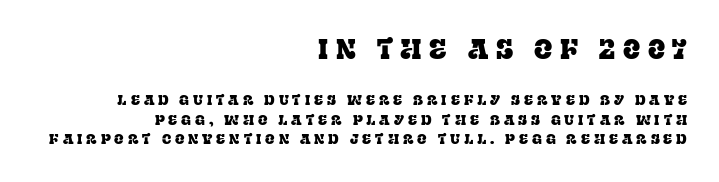
{"italic": "no", "underline": "no", "align": "right", "line_spacing": "normal", "line_spacing_ratio": 1.39, "letter_spacing": "wide", "letter_spacing_em": 0.28, "larger_block": "first", "size_ratio": 1.93, "glyph_px": 27}
